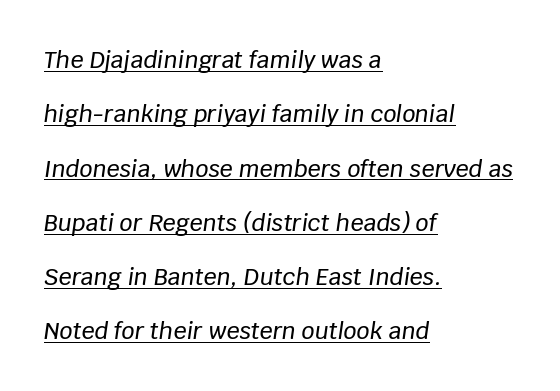
The specimen reads as italic at a glance. In terms of letterspacing, this is plain default setting. Quick note: interline space is abundant. What decoration does the sample have? An underline. Leftover space on each line is placed entirely after the last word.
